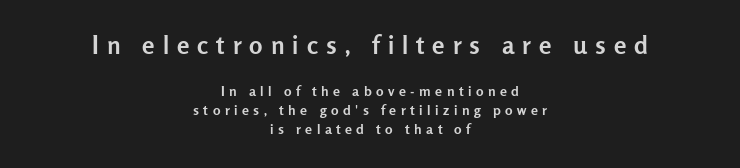
Q: Is the text bold? A: Yes.
Q: Is the text italic (slanted)? A: No, it is upright.
Q: Is the text underlined? A: No.
Q: How is the paragraph aligned? A: Centered.
Q: Is the spacing between letters normal or unusually wide? A: Unusually wide.
Q: Is the spacing between lines tight, normal or loose? A: Normal.
Q: Which block of text is set in a larger size, the first (top) or the second (bottom)? A: The first (top) one.
